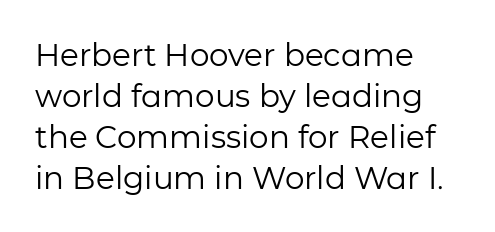
Q: Is the text bold? A: No.
Q: Is the text italic (slanted)? A: No, it is upright.
Q: Is the typeface a serif or a sans-serif typeface? A: Sans-serif.
Q: Is the text underlined? A: No.
Q: How is the paragraph aligned? A: Left-aligned.
Q: Is the spacing between letters normal or unusually wide? A: Normal.
Q: Is the spacing between lines tight, normal or loose? A: Normal.
Q: Width (condensed, normal, or wide)? A: Normal.
Q: Stroke contrast? A: Low.
Q: x-height? A: Medium.
Q: Monospaced? A: No.
